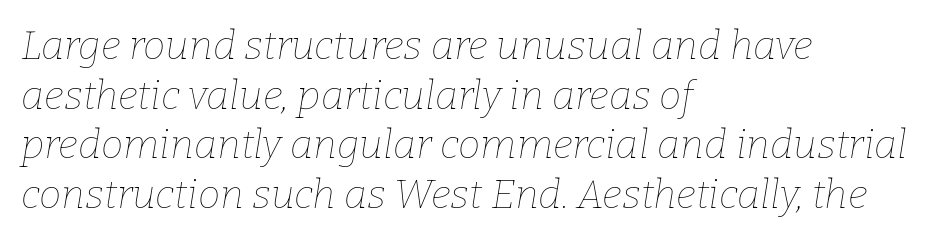
{"italic": "yes", "lean": "right", "slant_degrees": 9, "bold": "no", "weight": "thin", "width": "normal", "stroke_contrast": "low", "x_height": "medium", "monospaced": "no", "underline": "no", "align": "left", "line_spacing_ratio": 1.24, "letter_spacing": "normal", "letter_spacing_em": 0.0, "glyph_px": 40}
